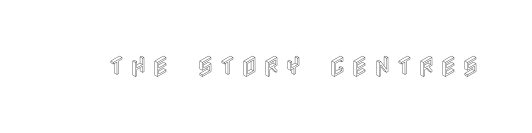
The image shows 23 px text type, upright; set unusually wide letter spacing (+0.23 em), not underlined.
